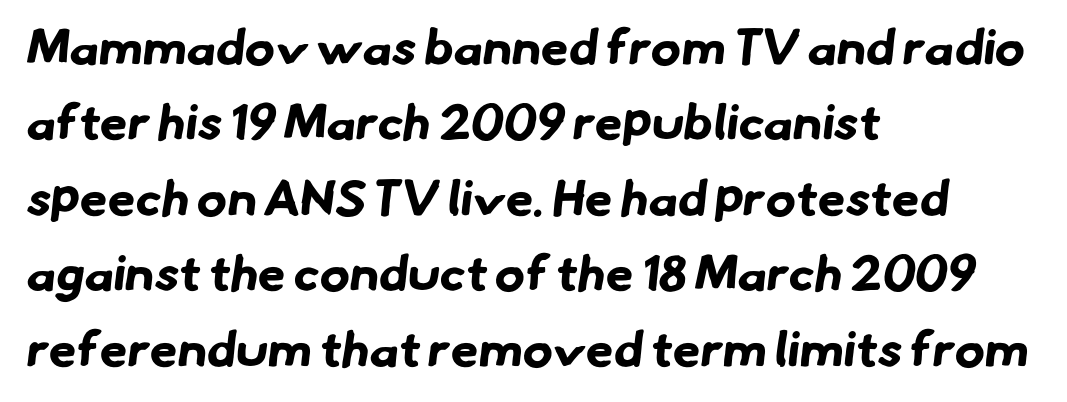
{"serif": "no", "bold": "yes", "weight": "bold", "width": "normal", "stroke_contrast": "low", "x_height": "small", "monospaced": "no", "underline": "no", "align": "left", "line_spacing": "normal", "line_spacing_ratio": 1.51, "letter_spacing": "normal", "letter_spacing_em": 0.0, "glyph_px": 50}
